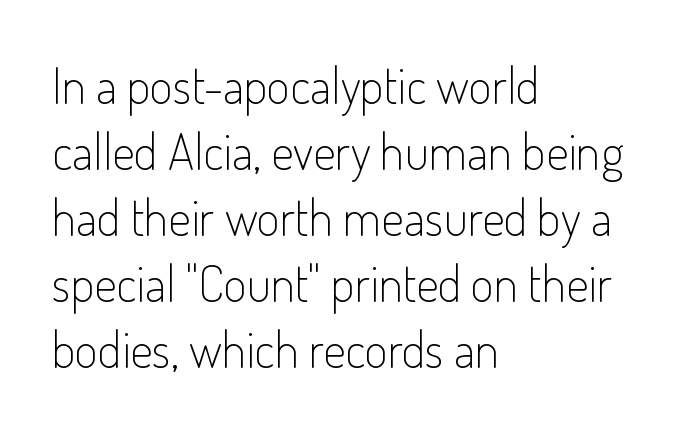
The image shows 50 px light, condensed sans-serif type, upright; set left-aligned, normal line spacing (1.32x), normal letter spacing, not underlined; low stroke contrast and a small x-height.
